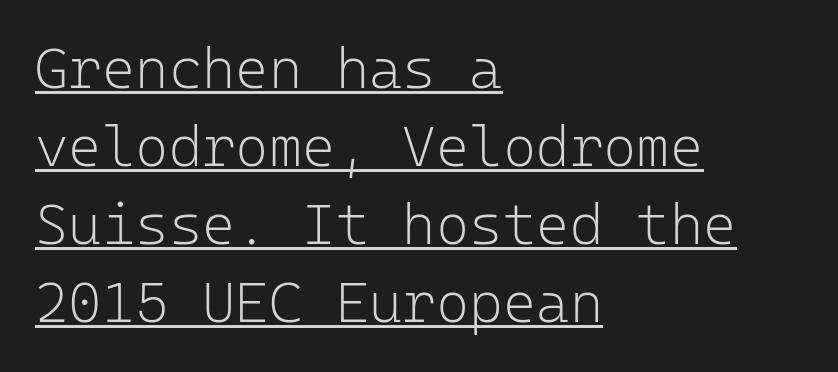
The image shows 57 px light sans-serif type, upright, monospaced; set left-aligned, normal line spacing (1.37x), normal letter spacing, underlined; low stroke contrast and a medium x-height.
